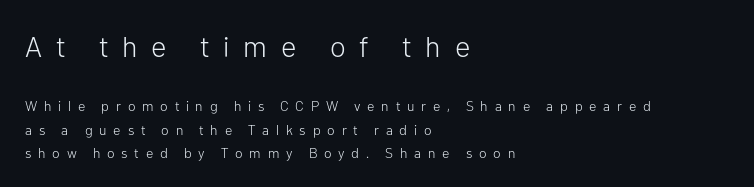
{"serif": "no", "italic": "no", "bold": "no", "weight": "light", "width": "normal", "stroke_contrast": "low", "x_height": "medium", "monospaced": "no", "underline": "no", "align": "left", "line_spacing": "normal", "line_spacing_ratio": 1.66, "letter_spacing": "wide", "letter_spacing_em": 0.48, "larger_block": "first", "size_ratio": 2.07, "glyph_px": 29}
